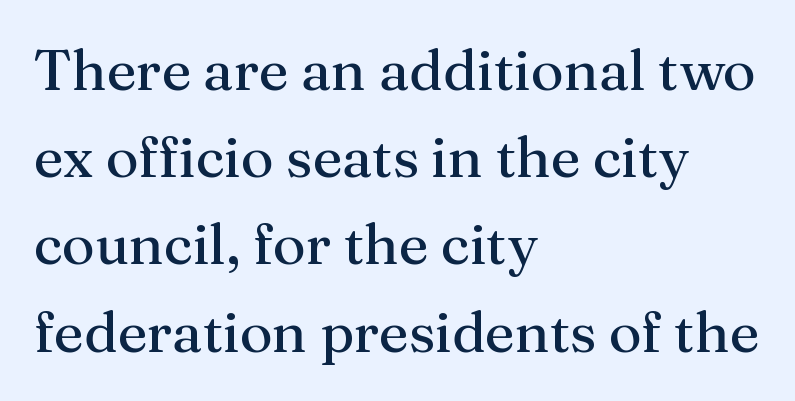
The image shows 57 px regular-weight serif type, upright; set left-aligned, normal line spacing (1.53x), normal letter spacing, not underlined; medium stroke contrast and a medium x-height.
